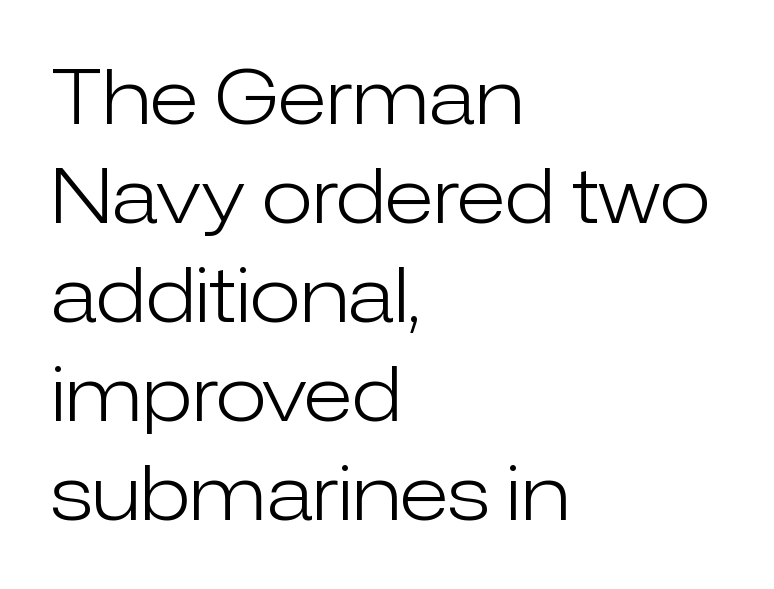
Q: Is the text bold? A: No.
Q: Is the text italic (slanted)? A: No, it is upright.
Q: Is the typeface a serif or a sans-serif typeface? A: Sans-serif.
Q: Is the text underlined? A: No.
Q: How is the paragraph aligned? A: Left-aligned.
Q: Is the spacing between letters normal or unusually wide? A: Normal.
Q: Is the spacing between lines tight, normal or loose? A: Normal.
Q: Width (condensed, normal, or wide)? A: Normal.
Q: Stroke contrast? A: Low.
Q: x-height? A: Medium.
Q: Monospaced? A: No.
